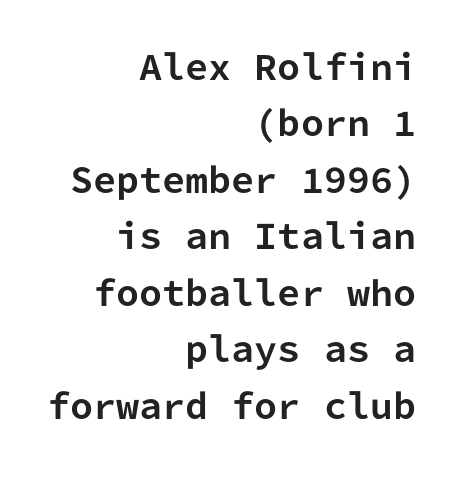
Q: Is the text bold? A: Yes.
Q: Is the text italic (slanted)? A: No, it is upright.
Q: Is the typeface a serif or a sans-serif typeface? A: Sans-serif.
Q: Is the text underlined? A: No.
Q: How is the paragraph aligned? A: Right-aligned.
Q: Is the spacing between letters normal or unusually wide? A: Normal.
Q: Width (condensed, normal, or wide)? A: Normal.
Q: Stroke contrast? A: Low.
Q: x-height? A: Medium.
Q: Monospaced? A: Yes.
